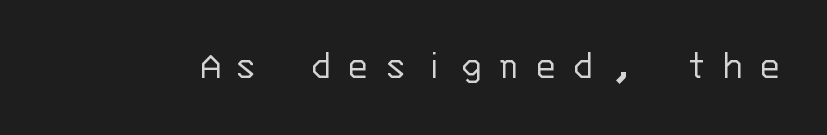
The glyphs in this specimen are sans serif. Descender tails drop into unmarked territory. Honestly, the letter spacing is so wide it's the main thing you notice. Looks like terminal output: every glyph gets an equal slot. Stems and bowls with no extra thickness — not bold. Style check: upright.
